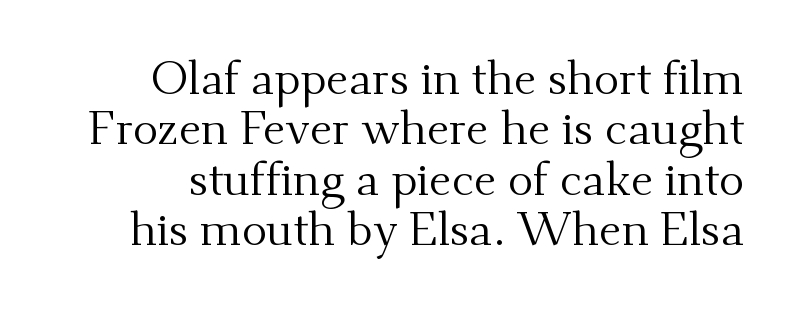
{"serif": "yes", "italic": "no", "bold": "no", "weight": "regular", "width": "normal", "stroke_contrast": "medium", "x_height": "small", "monospaced": "no", "underline": "no", "align": "right", "line_spacing": "tight", "line_spacing_ratio": 1.07, "letter_spacing": "normal", "letter_spacing_em": 0.0, "glyph_px": 47}
